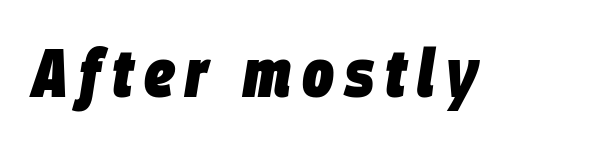
{"italic": "yes", "lean": "right", "slant_degrees": 9, "bold": "yes", "weight": "heavy", "width": "condensed", "stroke_contrast": "low", "x_height": "large", "monospaced": "no", "underline": "no", "glyph_px": 67}
